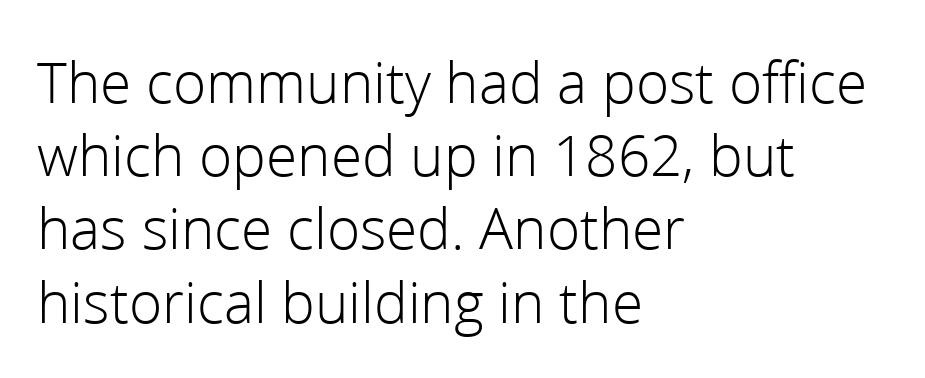
The image shows 61 px light sans-serif type, upright; set left-aligned, line spacing 1.2x, normal letter spacing, not underlined; low stroke contrast and a medium x-height.
